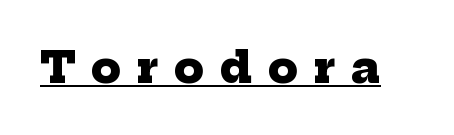
{"serif": "yes", "bold": "yes", "weight": "heavy", "width": "normal", "stroke_contrast": "low", "x_height": "medium", "monospaced": "no", "underline": "yes", "letter_spacing": "wide", "letter_spacing_em": 0.37, "glyph_px": 43}
